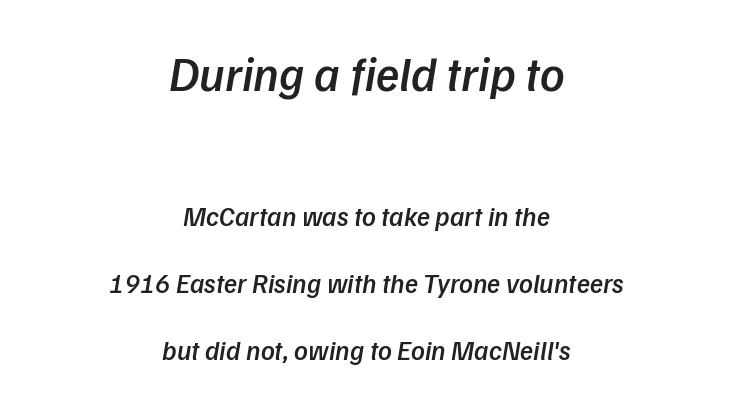
Q: Is the text bold? A: Semi-bold.
Q: Is the text italic (slanted)? A: Yes, it leans right by about 9 degrees.
Q: Is the text underlined? A: No.
Q: How is the paragraph aligned? A: Centered.
Q: Is the spacing between letters normal or unusually wide? A: Normal.
Q: Is the spacing between lines tight, normal or loose? A: Loose.
Q: Which block of text is set in a larger size, the first (top) or the second (bottom)? A: The first (top) one.
Q: Width (condensed, normal, or wide)? A: Normal.
Q: Stroke contrast? A: Low.
Q: x-height? A: Medium.
Q: Monospaced? A: No.
